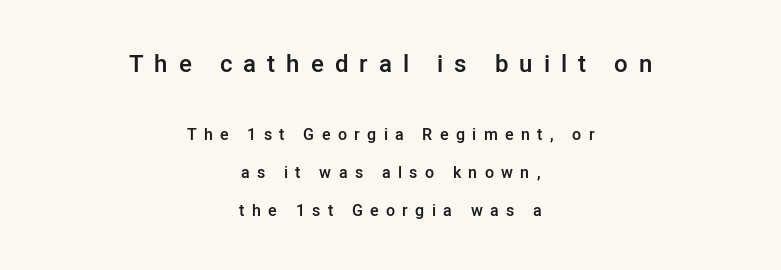
{"italic": "no", "bold": "semi", "underline": "no", "align": "center", "line_spacing": "loose", "line_spacing_ratio": 2.39, "letter_spacing": "wide", "letter_spacing_em": 0.46, "larger_block": "first", "size_ratio": 1.5, "glyph_px": 24}
